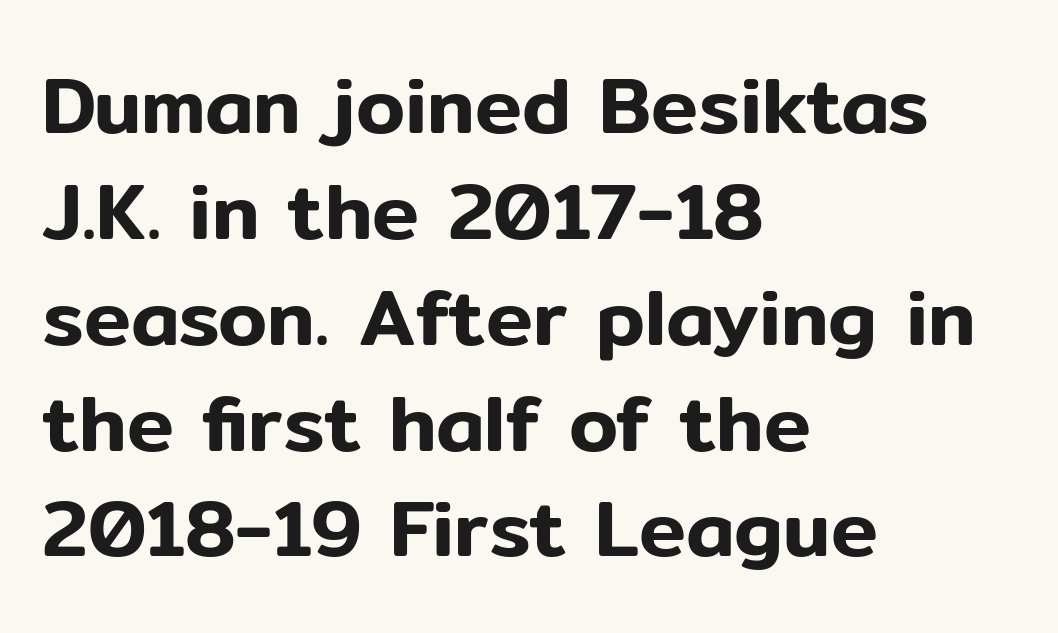
This block has exactly the height ordinary leading produces. Do the characters align in a grid? No, the font is proportional. Is there any slant? The stems are plumb. Decoration check: the copy has no underline. What stands out about the letter spacing? Nothing — it is the standard amount. Where is the straight margin? On the left.
